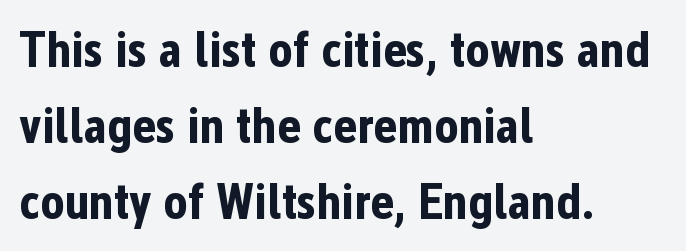
{"serif": "no", "italic": "no", "bold": "yes", "weight": "bold", "width": "condensed", "stroke_contrast": "low", "x_height": "medium", "monospaced": "no", "underline": "no", "align": "left", "line_spacing": "normal", "line_spacing_ratio": 1.49, "letter_spacing": "normal", "letter_spacing_em": 0.0, "glyph_px": 51}
